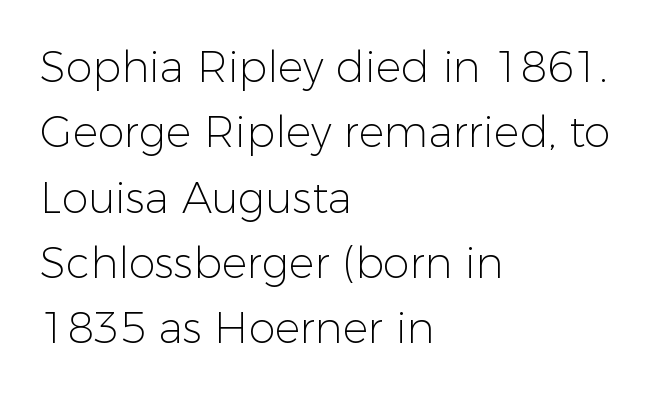
Q: Is the text bold? A: No.
Q: Is the text italic (slanted)? A: No, it is upright.
Q: Is the typeface a serif or a sans-serif typeface? A: Sans-serif.
Q: Is the text underlined? A: No.
Q: How is the paragraph aligned? A: Left-aligned.
Q: Is the spacing between letters normal or unusually wide? A: Normal.
Q: Is the spacing between lines tight, normal or loose? A: Normal.
Q: Width (condensed, normal, or wide)? A: Normal.
Q: Stroke contrast? A: Low.
Q: x-height? A: Medium.
Q: Monospaced? A: No.
